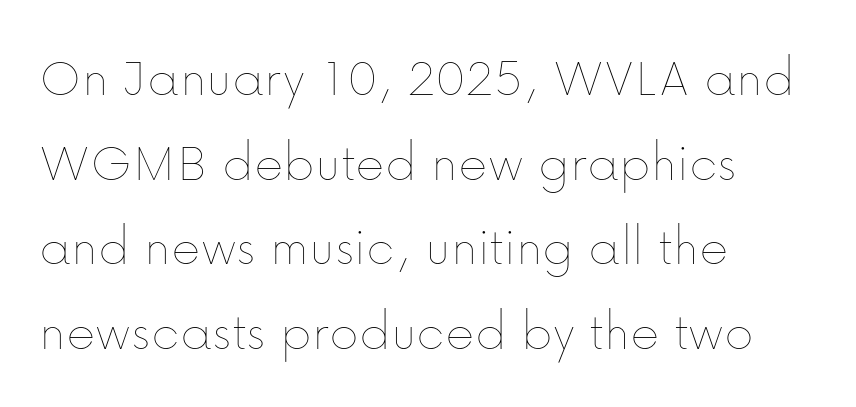
Q: Is the text bold? A: No.
Q: Is the text italic (slanted)? A: No, it is upright.
Q: Is the text underlined? A: No.
Q: How is the paragraph aligned? A: Left-aligned.
Q: Is the spacing between letters normal or unusually wide? A: Normal.
Q: Is the spacing between lines tight, normal or loose? A: Normal.
Q: Width (condensed, normal, or wide)? A: Normal.
Q: Stroke contrast? A: Low.
Q: x-height? A: Medium.
Q: Monospaced? A: No.
